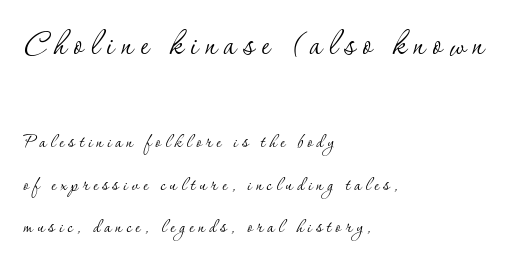
Q: Is the text bold? A: No.
Q: Is the text italic (slanted)? A: Yes.
Q: Is the typeface a serif or a sans-serif typeface? A: Serif.
Q: Is the text underlined? A: No.
Q: How is the paragraph aligned? A: Left-aligned.
Q: Which block of text is set in a larger size, the first (top) or the second (bottom)? A: The first (top) one.
Q: Width (condensed, normal, or wide)? A: Normal.
Q: Stroke contrast? A: Low.
Q: x-height? A: Small.
Q: Monospaced? A: No.
